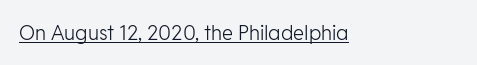
{"italic": "no", "bold": "no", "underline": "yes", "letter_spacing": "normal", "letter_spacing_em": 0.0, "glyph_px": 20}
